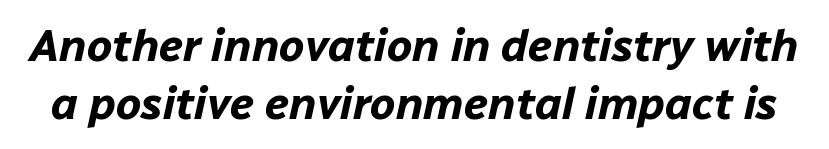
Q: Is the text bold? A: Yes.
Q: Is the text italic (slanted)? A: Yes, it leans right by about 12 degrees.
Q: Is the text underlined? A: No.
Q: Is the spacing between letters normal or unusually wide? A: Normal.
Q: Is the spacing between lines tight, normal or loose? A: Normal.
Q: Width (condensed, normal, or wide)? A: Normal.
Q: Stroke contrast? A: Low.
Q: x-height? A: Medium.
Q: Monospaced? A: No.
